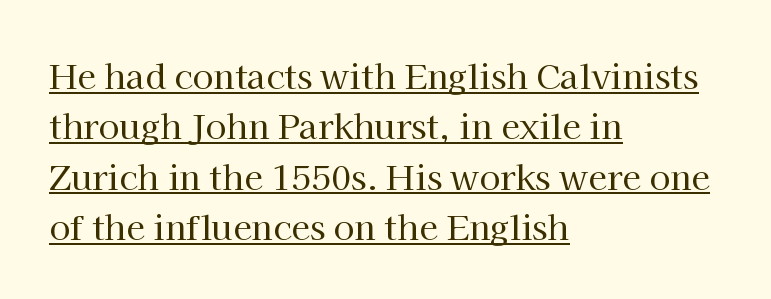
When letters stand straight like this, we call the style roman or upright. Classification — serif. The face used here is rendered with its standard letterfit. Honestly, the underline is the first thing you notice here. Line beginnings align vertically; line endings do not.
